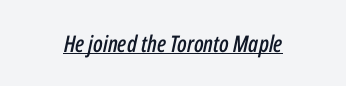
Q: Is the text italic (slanted)? A: Yes, it leans right by about 12 degrees.
Q: Is the text underlined? A: Yes.
Q: Is the spacing between letters normal or unusually wide? A: Normal.
